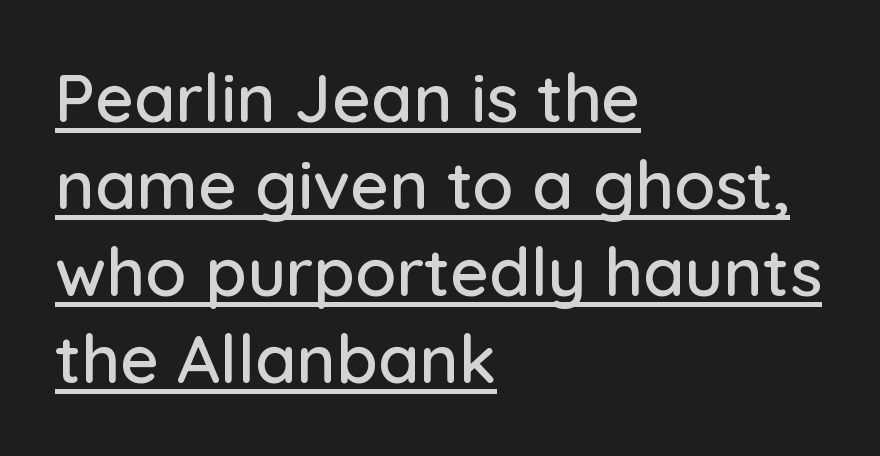
{"serif": "no", "italic": "no", "width": "normal", "stroke_contrast": "low", "x_height": "medium", "monospaced": "no", "underline": "yes", "align": "left", "line_spacing": "normal", "line_spacing_ratio": 1.3, "letter_spacing": "normal", "letter_spacing_em": 0.0, "glyph_px": 67}
